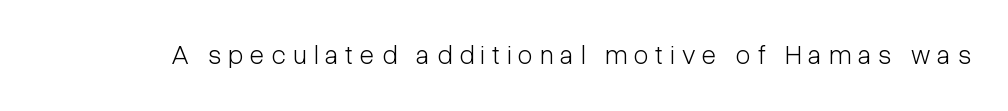
Q: Is the text bold? A: No.
Q: Is the text italic (slanted)? A: No, it is upright.
Q: Is the text underlined? A: No.
Q: Is the spacing between letters normal or unusually wide? A: Unusually wide.
